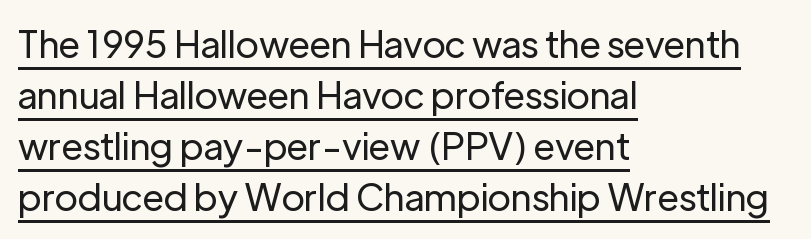
{"serif": "no", "italic": "no", "bold": "no", "weight": "regular", "width": "normal", "stroke_contrast": "low", "x_height": "medium", "monospaced": "no", "underline": "yes", "align": "left", "line_spacing": "normal", "line_spacing_ratio": 1.38, "letter_spacing": "normal", "letter_spacing_em": 0.0, "glyph_px": 37}
